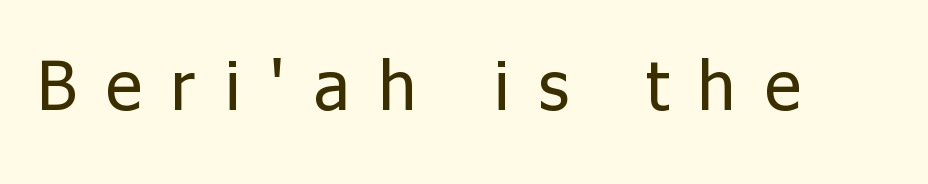
The baseline area is clear. Rendered with straight, roman letterforms. Note the varied advance widths — an 'i' is clearly narrower than an 'm'. Compared with typical body copy, the letter spacing here is much looser. Ink coverage per letter is moderate at most. Letterform terminals end flat and unadorned throughout the passage.
